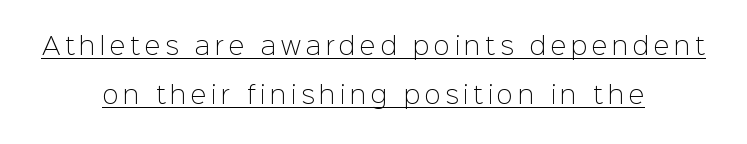
Q: Is the text bold? A: No.
Q: Is the text italic (slanted)? A: No, it is upright.
Q: Is the text underlined? A: Yes.
Q: How is the paragraph aligned? A: Centered.
Q: Is the spacing between lines tight, normal or loose? A: Loose.
